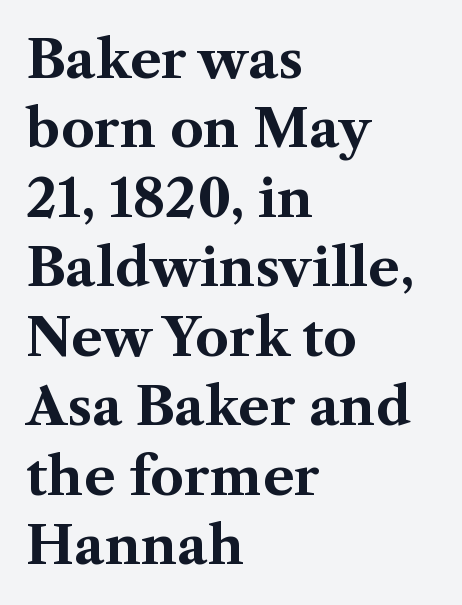
{"serif": "yes", "italic": "no", "bold": "yes", "weight": "bold", "width": "normal", "stroke_contrast": "medium", "x_height": "medium", "monospaced": "no", "underline": "no", "align": "left", "line_spacing": "normal", "line_spacing_ratio": 1.31, "letter_spacing": "normal", "letter_spacing_em": 0.0, "glyph_px": 53}
